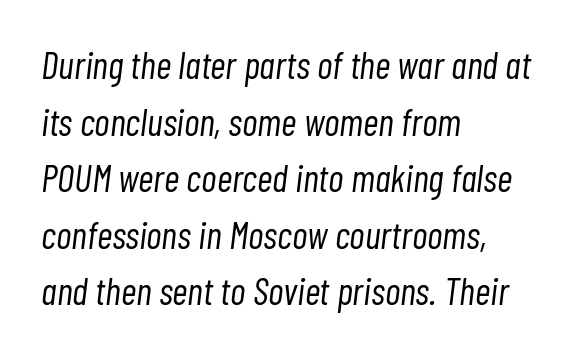
The image shows 38 px light, condensed type, italic (leaning right); set left-aligned, normal line spacing (1.49x), normal letter spacing, not underlined; low stroke contrast and a medium x-height.
